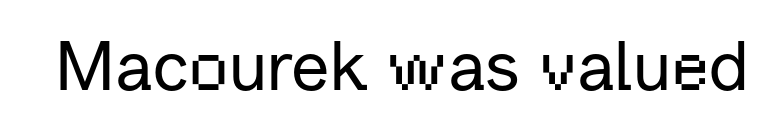
The image shows 69 px sans-serif type, upright; set normal letter spacing, not underlined; low stroke contrast and a medium x-height.
